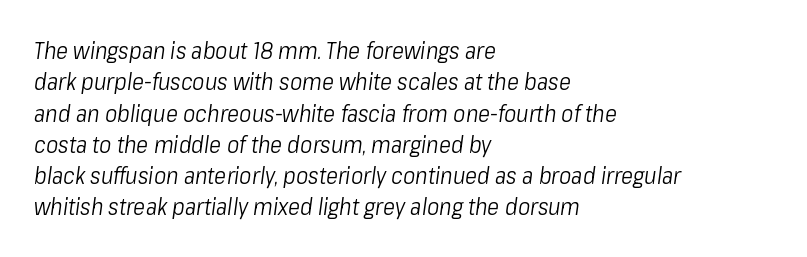
Characters follow at the spacing the type designer built in. A normal amount of white space separates one row of letters from the next. Observe the lean: these are italic letterforms. This rendering uses left alignment, leaving the right contour irregular. Words float on clear page, feet unadorned.
